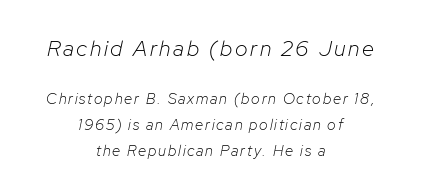
The image shows 22 px text type, italic (leaning right); set centered, line spacing 1.71x, not underlined; the first (top) block is 1.47x larger.
